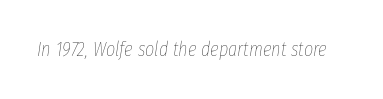
Q: Is the text bold? A: No.
Q: Is the text italic (slanted)? A: Yes, it leans right by about 8 degrees.
Q: Is the text underlined? A: No.
Q: Is the spacing between letters normal or unusually wide? A: Normal.
